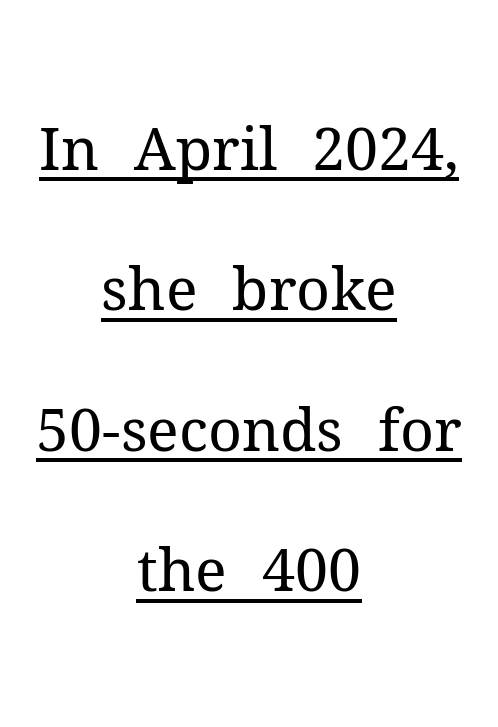
Is the block centered? Yes — each line is placed symmetrically about the middle. Do the characters align in a grid? No, the font is proportional. Whoever set this chose breathing room over compactness in the vertical rhythm. Stroke terminals: seriffed. How are the letters spaced? Ordinarily, with no added tracking.
